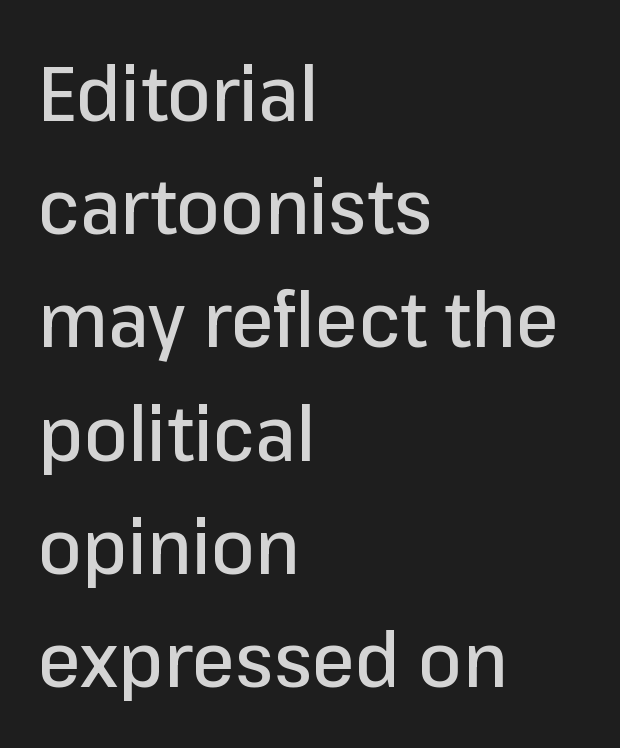
{"serif": "no", "italic": "no", "width": "normal", "stroke_contrast": "low", "x_height": "medium", "monospaced": "no", "underline": "no", "align": "left", "line_spacing": "normal", "line_spacing_ratio": 1.47, "letter_spacing": "normal", "letter_spacing_em": 0.0, "glyph_px": 77}
